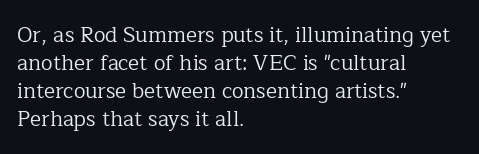
The paragraph has a hard left edge and a soft right edge. Rows of type keep a routine distance in the vertical direction. The letters sit at their default tracking, neither squeezed nor spread. Posture: vertical.
